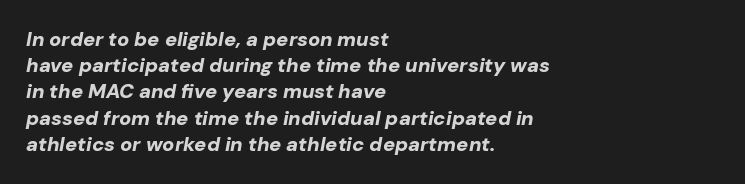
Q: Is the text bold? A: Yes.
Q: Is the text italic (slanted)? A: Yes, it leans right by about 10 degrees.
Q: Is the text underlined? A: No.
Q: How is the paragraph aligned? A: Left-aligned.
Q: Is the spacing between letters normal or unusually wide? A: Normal.
Q: Is the spacing between lines tight, normal or loose? A: Normal.
